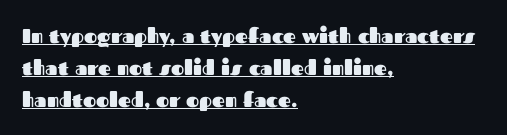
The image shows 20 px bold type, upright; set left-aligned, normal line spacing (1.59x), normal letter spacing, underlined.
